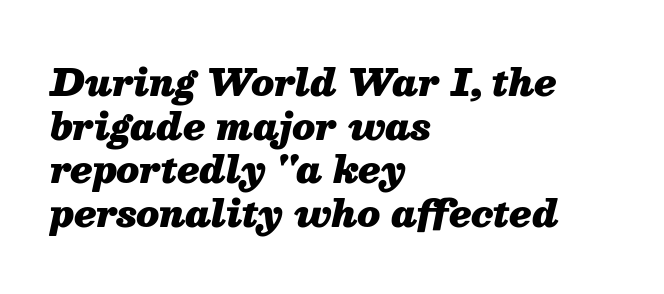
The image shows 36 px heavy type, italic (leaning right); set left-aligned, line spacing 1.21x, normal letter spacing, not underlined; medium stroke contrast and a medium x-height.
